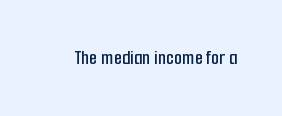
Q: Is the text italic (slanted)? A: No, it is upright.
Q: Is the text underlined? A: No.
Q: Is the spacing between letters normal or unusually wide? A: Normal.
